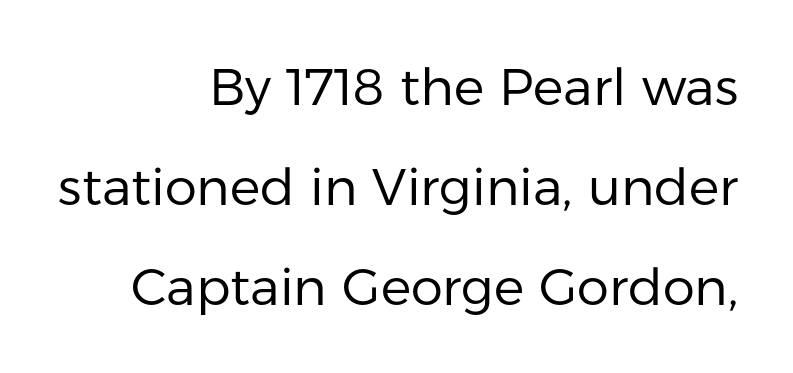
The image shows 51 px regular-weight sans-serif type, upright; set right-aligned, loose line spacing (1.96x), normal letter spacing, not underlined; low stroke contrast and a medium x-height.
